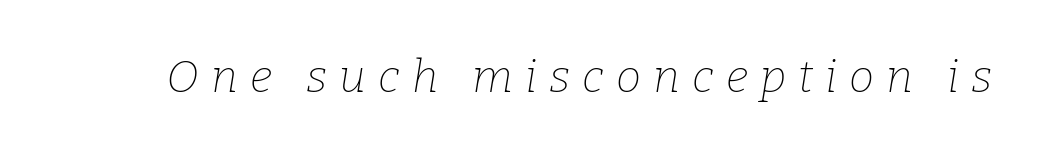
{"serif": "yes", "italic": "yes", "lean": "right", "slant_degrees": 9, "bold": "no", "weight": "thin", "width": "normal", "stroke_contrast": "low", "x_height": "medium", "monospaced": "no", "underline": "no", "letter_spacing": "wide", "letter_spacing_em": 0.27, "glyph_px": 45}
